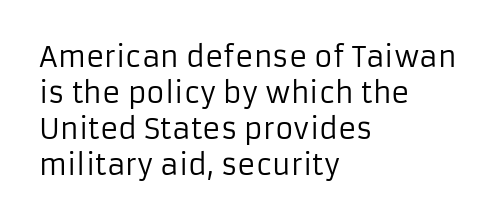
The image shows 28 px regular-weight sans-serif type, upright; set left-aligned, normal line spacing (1.29x), normal letter spacing, not underlined; low stroke contrast and a medium x-height.
